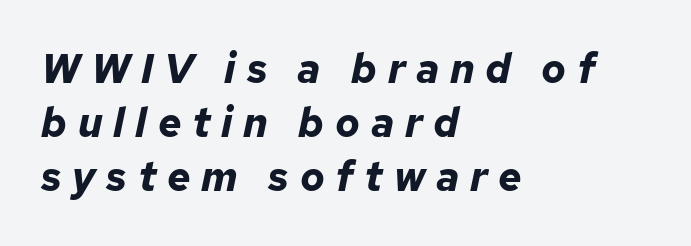
The image shows 41 px bold type, italic (leaning right); set left-aligned, normal line spacing (1.32x), unusually wide letter spacing (+0.26 em), not underlined; low stroke contrast and a medium x-height.
